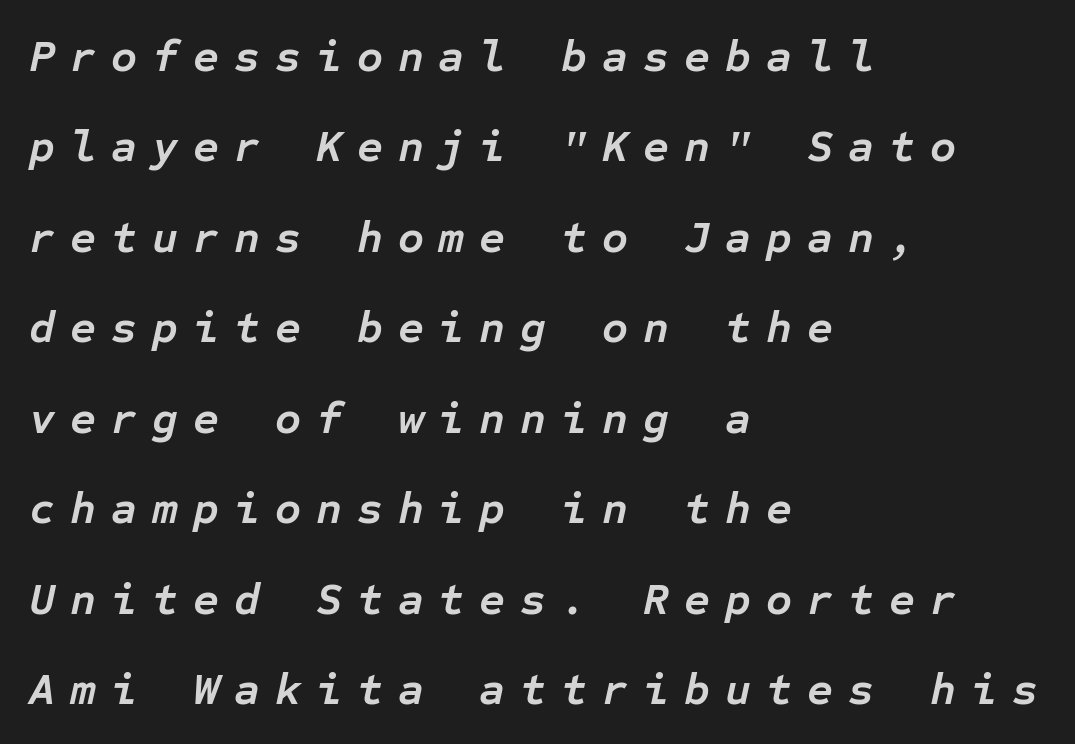
Think of a typewriter: that constant character pitch is what you see here. Horizontal bands of white between lines are thick stripes. Short and long lines alike share a common starting point at left. Loose tracking; the words dissolve into strings of separated letters.
